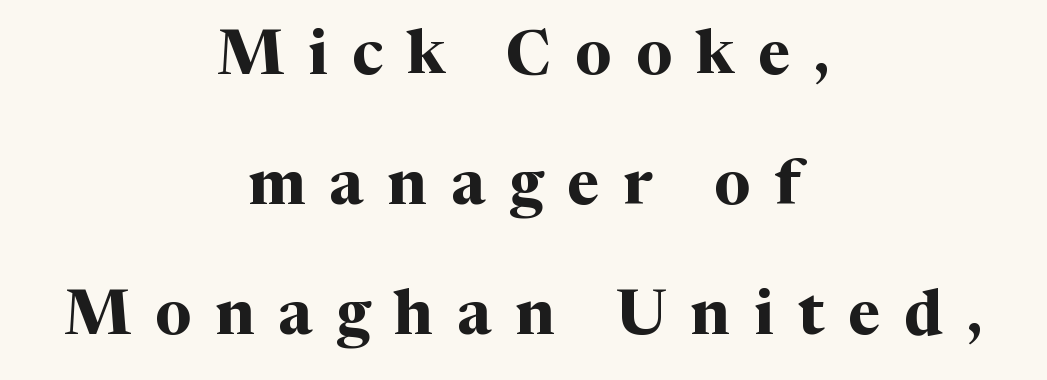
Q: Is the text bold? A: Yes.
Q: Is the text italic (slanted)? A: No, it is upright.
Q: Is the typeface a serif or a sans-serif typeface? A: Serif.
Q: Is the text underlined? A: No.
Q: How is the paragraph aligned? A: Centered.
Q: Is the spacing between letters normal or unusually wide? A: Unusually wide.
Q: Is the spacing between lines tight, normal or loose? A: Loose.
Q: Width (condensed, normal, or wide)? A: Normal.
Q: Stroke contrast? A: Medium.
Q: x-height? A: Medium.
Q: Monospaced? A: No.
